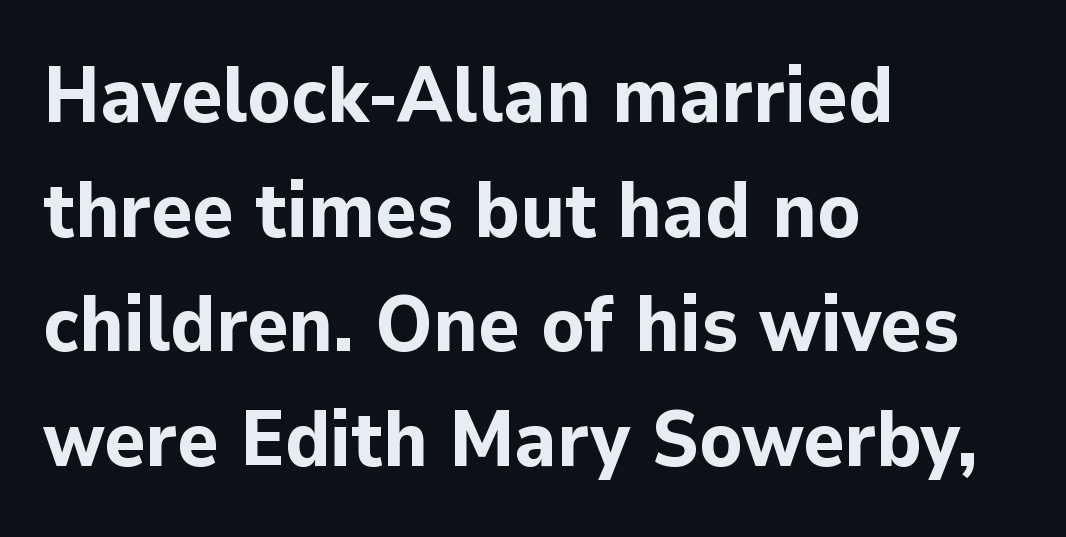
Bare-footed words on every line. Proportional: the letters do not fall into vertical columns. As a designer I'd log this as weight 700, bold. The rows are spaced the way most documents space them. These lines keep a tight, regular rhythm from letter to letter.
